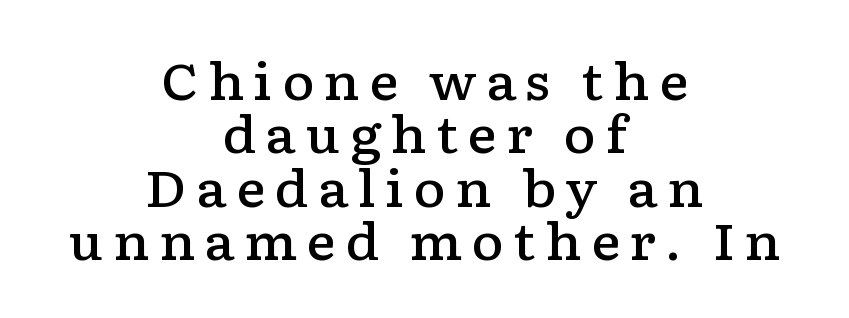
Q: Is the text bold? A: Semi-bold.
Q: Is the text italic (slanted)? A: No, it is upright.
Q: Is the typeface a serif or a sans-serif typeface? A: Serif.
Q: Is the text underlined? A: No.
Q: How is the paragraph aligned? A: Centered.
Q: Is the spacing between lines tight, normal or loose? A: Tight.
Q: Width (condensed, normal, or wide)? A: Wide.
Q: Stroke contrast? A: Low.
Q: x-height? A: Medium.
Q: Monospaced? A: No.
